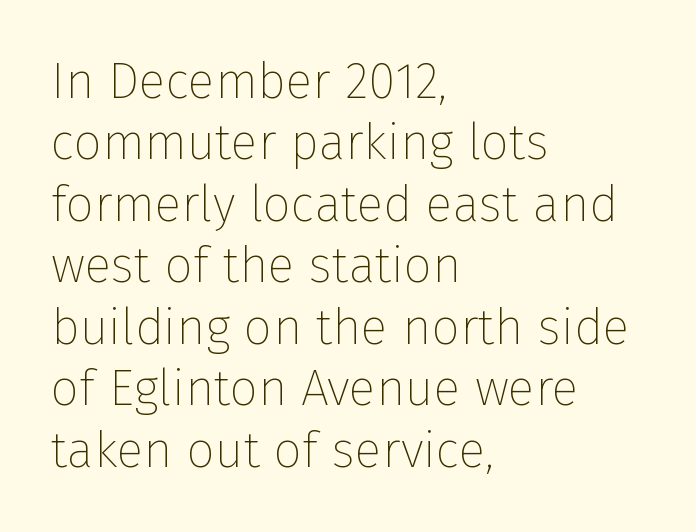
A typesetter would call this proportional, since set widths differ per character. Stem width sits at or under what a default text font uses. The passage shown is not underscored anywhere. A student would call this left alignment; a typographer would say flush left, rag right. Spacing between characters is what you'd get straight out of the box. Classification — sans serif.
